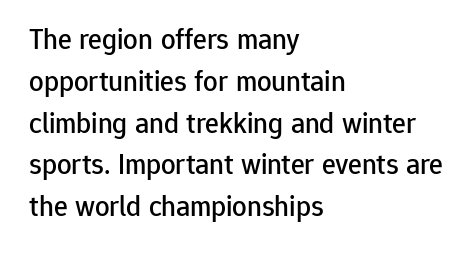
Q: Is the text italic (slanted)? A: No, it is upright.
Q: Is the typeface a serif or a sans-serif typeface? A: Sans-serif.
Q: Is the text underlined? A: No.
Q: How is the paragraph aligned? A: Left-aligned.
Q: Is the spacing between letters normal or unusually wide? A: Normal.
Q: Is the spacing between lines tight, normal or loose? A: Normal.
Q: Width (condensed, normal, or wide)? A: Normal.
Q: Stroke contrast? A: Low.
Q: x-height? A: Medium.
Q: Monospaced? A: No.
